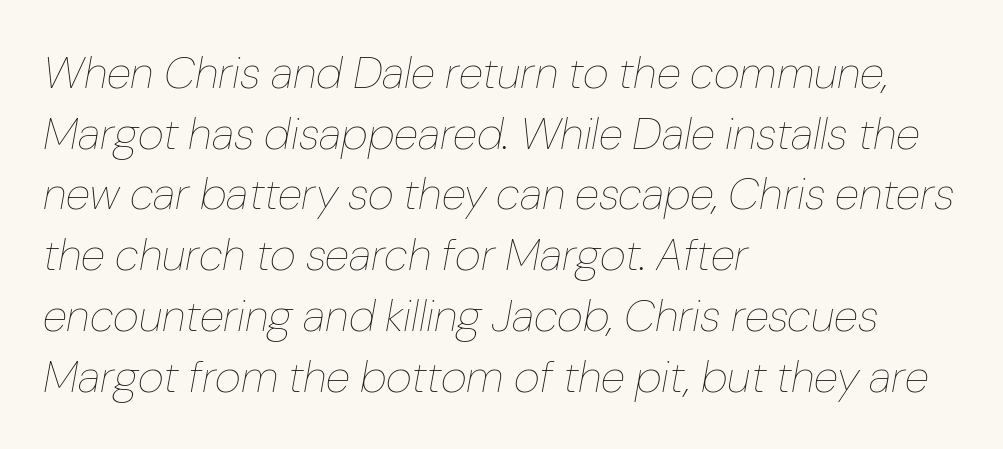
{"italic": "yes", "lean": "right", "slant_degrees": 10, "bold": "no", "weight": "thin", "width": "normal", "stroke_contrast": "low", "x_height": "medium", "monospaced": "no", "underline": "no", "align": "left", "line_spacing": "normal", "line_spacing_ratio": 1.35, "letter_spacing": "normal", "letter_spacing_em": 0.0, "glyph_px": 45}
